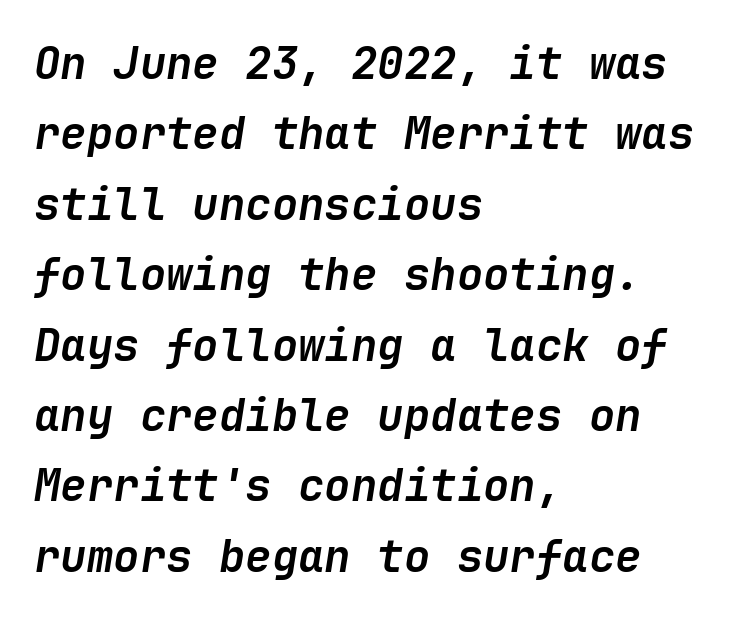
Words appear dense and cohesive because spacing is normal. Does the leading feel generous? No, just average. Layout note: lines flush left. The glyphs look as if they've been sheared to an angle. Notice how thick the strokes are: this is what a full bold looks like.
